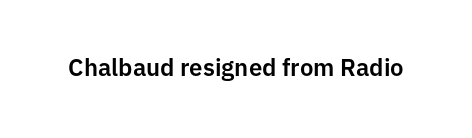
The image shows 24 px text type, upright; set normal letter spacing, not underlined.
